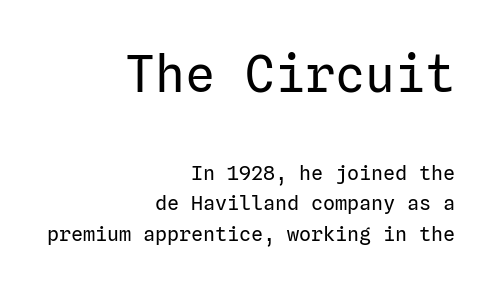
The image shows 50 px regular-weight sans-serif type, upright; set right-aligned, normal line spacing (1.52x), normal letter spacing, not underlined; the first (top) block is 2.5x larger; low stroke contrast and a medium x-height.
